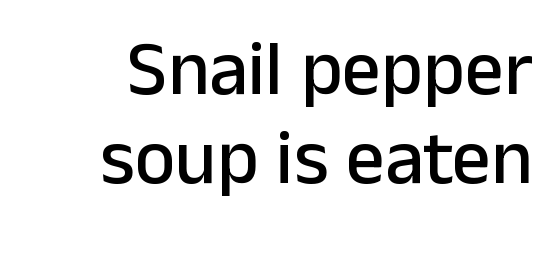
Type style note: lacks serifs. The gaps between neighbouring characters are ordinary and unremarkable. The specimen omits any rule beneath the text block's lines. Each letter keeps its own natural width here, so spacing adapts to shape. The font's upright variant was chosen for this text.
